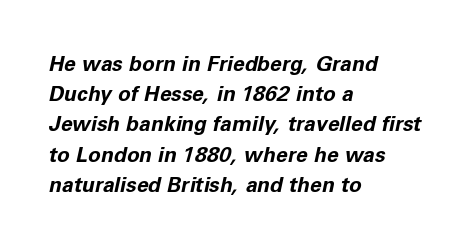
The image shows 21 px bold type, italic (leaning right); set left-aligned, normal line spacing (1.44x), normal letter spacing, not underlined.
